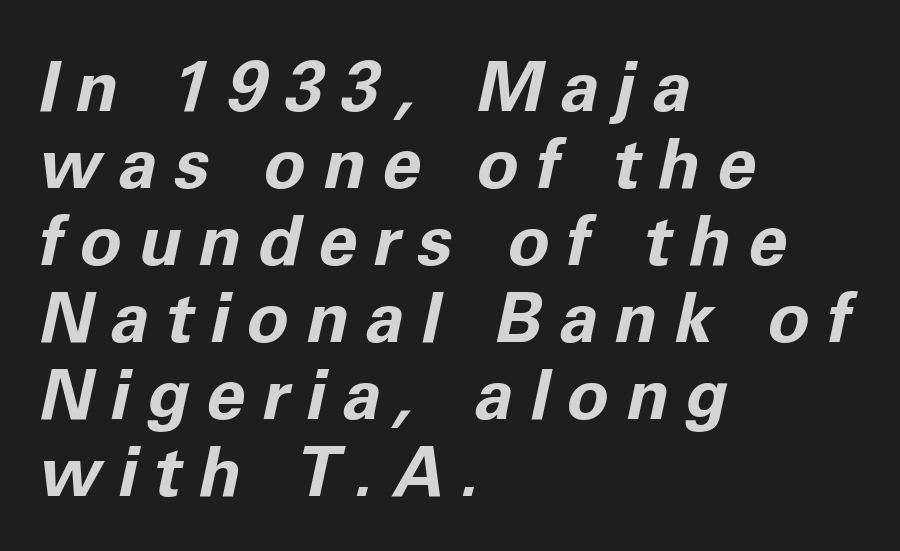
{"italic": "yes", "lean": "right", "slant_degrees": 11, "bold": "yes", "weight": "bold", "width": "normal", "stroke_contrast": "low", "x_height": "medium", "monospaced": "no", "underline": "no", "align": "left", "line_spacing": "tight", "line_spacing_ratio": 1.1, "letter_spacing": "wide", "letter_spacing_em": 0.24, "glyph_px": 70}
